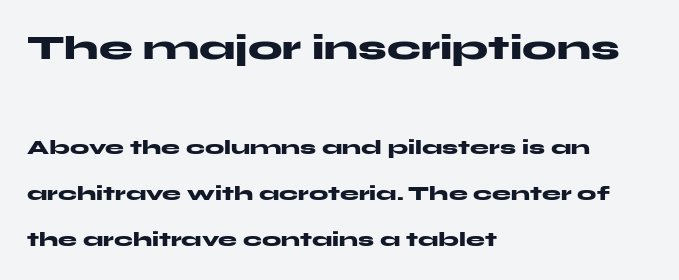
{"serif": "no", "italic": "no", "bold": "yes", "weight": "heavy", "width": "wide", "stroke_contrast": "medium", "x_height": "medium", "monospaced": "no", "underline": "no", "align": "left", "line_spacing": "loose", "line_spacing_ratio": 2.42, "letter_spacing": "normal", "letter_spacing_em": 0.0, "larger_block": "first", "size_ratio": 1.79, "glyph_px": 34}
